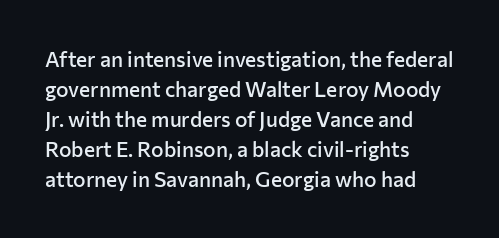
{"italic": "no", "bold": "semi", "underline": "no", "align": "left", "line_spacing": "normal", "line_spacing_ratio": 1.43, "letter_spacing": "normal", "letter_spacing_em": 0.0, "glyph_px": 21}
